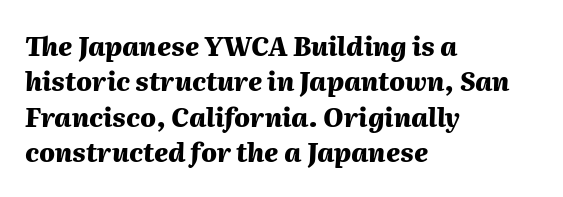
Every character sits at an angle, as italics do. Characters follow at the spacing the type designer built in. A bare baseline throughout the passage. The letters are bold, with thick, heavy strokes. This block has exactly the height ordinary leading produces. The ragged edge is on the right, which tells us the setting is flush left.
